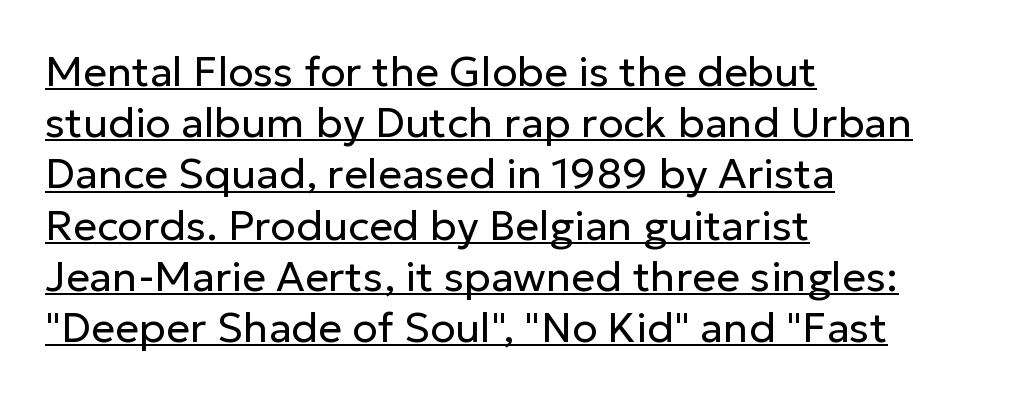
Q: Is the text bold? A: No.
Q: Is the text italic (slanted)? A: No, it is upright.
Q: Is the typeface a serif or a sans-serif typeface? A: Sans-serif.
Q: Is the text underlined? A: Yes.
Q: How is the paragraph aligned? A: Left-aligned.
Q: Is the spacing between letters normal or unusually wide? A: Normal.
Q: Width (condensed, normal, or wide)? A: Normal.
Q: Stroke contrast? A: Low.
Q: x-height? A: Medium.
Q: Monospaced? A: No.
